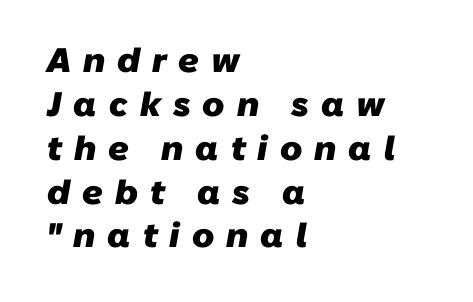
{"serif": "no", "bold": "yes", "weight": "heavy", "width": "normal", "stroke_contrast": "low", "x_height": "medium", "monospaced": "no", "underline": "no", "align": "left", "line_spacing": "normal", "line_spacing_ratio": 1.29, "letter_spacing": "wide", "letter_spacing_em": 0.35, "glyph_px": 34}
